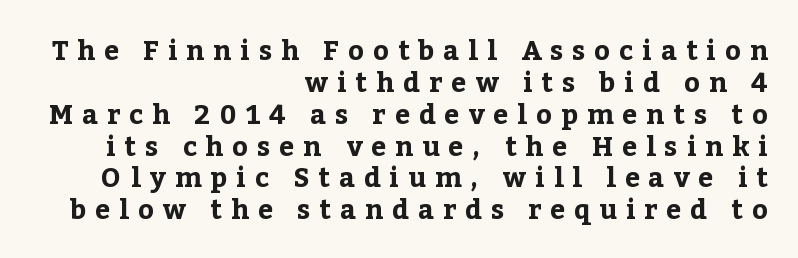
The image shows 27 px bold type, upright; set right-aligned, line spacing 1.18x, unusually wide letter spacing (+0.33 em), not underlined.
